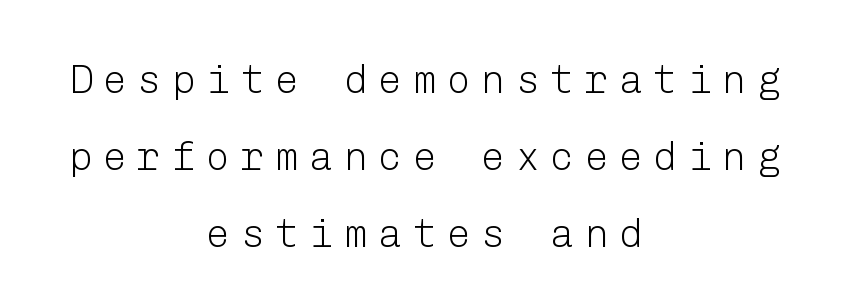
Q: Is the text bold? A: No.
Q: Is the text italic (slanted)? A: No, it is upright.
Q: Is the typeface a serif or a sans-serif typeface? A: Sans-serif.
Q: Is the text underlined? A: No.
Q: How is the paragraph aligned? A: Centered.
Q: Is the spacing between letters normal or unusually wide? A: Unusually wide.
Q: Is the spacing between lines tight, normal or loose? A: Loose.
Q: Width (condensed, normal, or wide)? A: Normal.
Q: Stroke contrast? A: Low.
Q: x-height? A: Medium.
